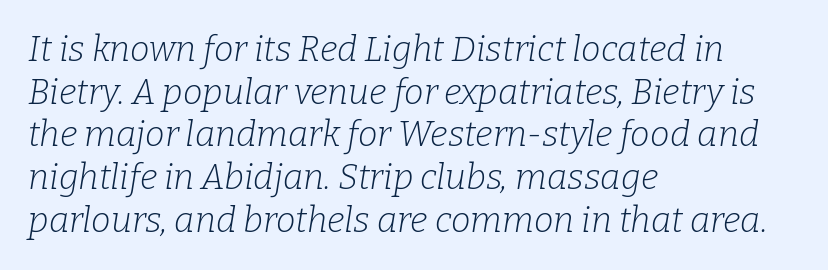
Q: Is the text bold? A: No.
Q: Is the text italic (slanted)? A: Yes, it leans right by about 9 degrees.
Q: Is the typeface a serif or a sans-serif typeface? A: Serif.
Q: Is the text underlined? A: No.
Q: How is the paragraph aligned? A: Left-aligned.
Q: Is the spacing between letters normal or unusually wide? A: Normal.
Q: Width (condensed, normal, or wide)? A: Normal.
Q: Stroke contrast? A: Low.
Q: x-height? A: Medium.
Q: Monospaced? A: No.
